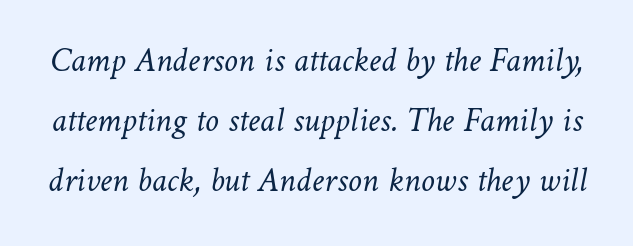
Q: Is the text bold? A: No.
Q: Is the text underlined? A: No.
Q: Is the spacing between letters normal or unusually wide? A: Normal.
Q: Width (condensed, normal, or wide)? A: Normal.
Q: Stroke contrast? A: Low.
Q: x-height? A: Medium.
Q: Monospaced? A: No.
